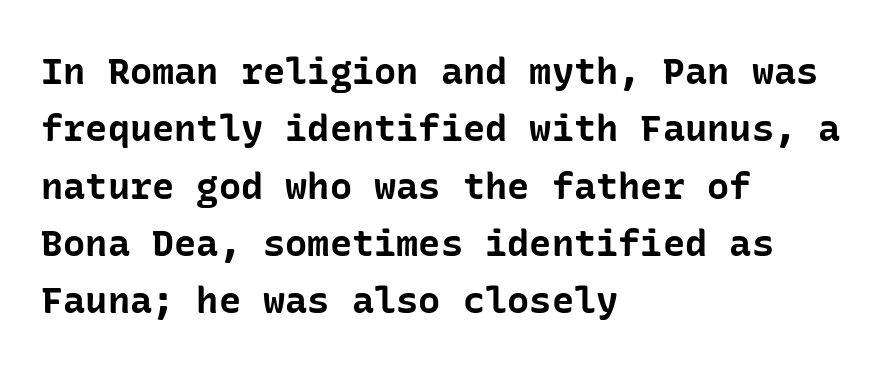
The image shows 37 px bold sans-serif type, upright; set left-aligned, normal line spacing (1.55x), normal letter spacing, not underlined; low stroke contrast and a medium x-height.
